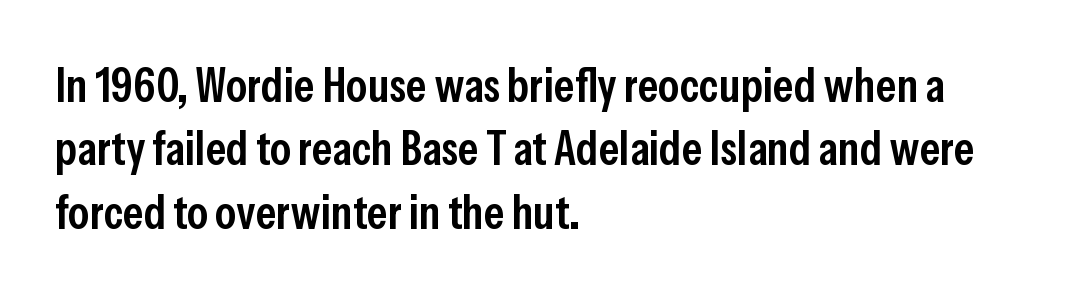
The image shows 48 px semibold, condensed sans-serif type, upright; set left-aligned, normal line spacing (1.32x), normal letter spacing, not underlined; low stroke contrast and a medium x-height.
